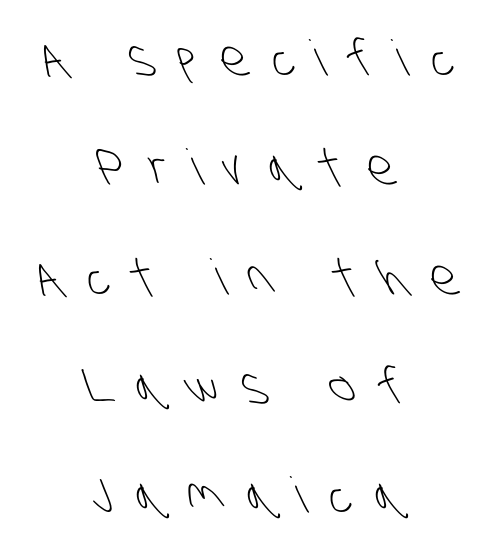
The image shows 49 px light, condensed sans-serif type; set centered, loose line spacing (2.23x), unusually wide letter spacing (+0.48 em), not underlined; low stroke contrast and a large x-height.
